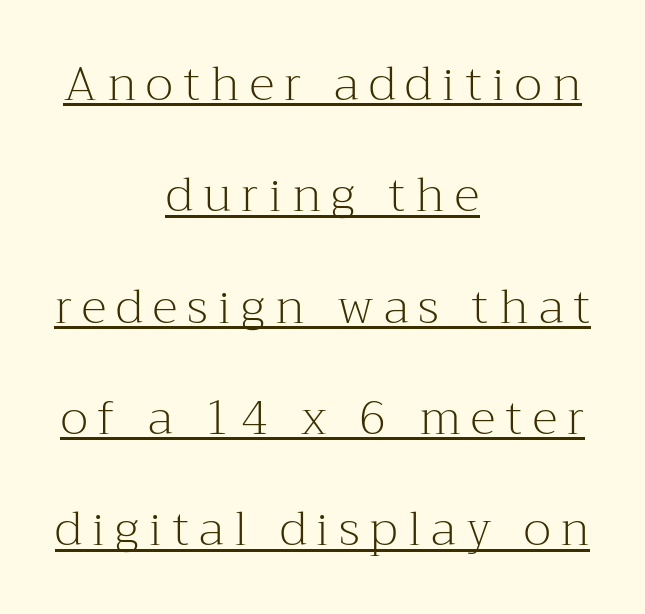
Q: Is the text bold? A: No.
Q: Is the text italic (slanted)? A: No, it is upright.
Q: Is the typeface a serif or a sans-serif typeface? A: Serif.
Q: Is the text underlined? A: Yes.
Q: How is the paragraph aligned? A: Centered.
Q: Is the spacing between letters normal or unusually wide? A: Unusually wide.
Q: Is the spacing between lines tight, normal or loose? A: Loose.
Q: Width (condensed, normal, or wide)? A: Normal.
Q: Stroke contrast? A: Medium.
Q: x-height? A: Medium.
Q: Monospaced? A: No.
